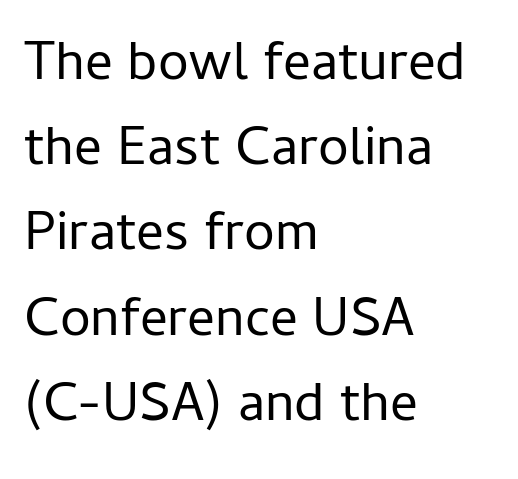
The image shows 55 px regular-weight sans-serif type, upright; set left-aligned, normal line spacing (1.55x), normal letter spacing, not underlined; low stroke contrast and a medium x-height.
